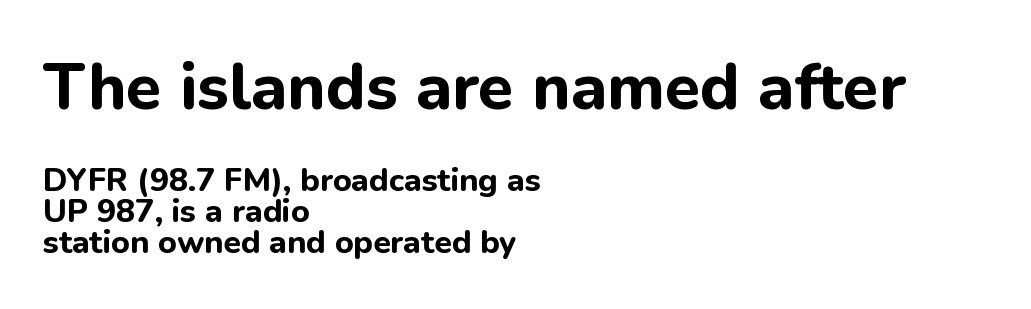
Tall strokes in this sample are plumb rather than angled. A typesetter would call this zero additional tracking. The rendering uses natural spacing where letterforms have individual widths. Line spacing here is tight. The font family rendered here belongs to the sans-serif group. On the weight axis this lands at bold, roughly 700.
